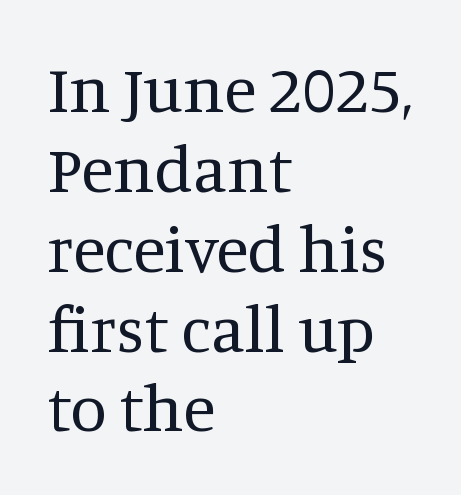
Q: Is the text bold? A: No.
Q: Is the text italic (slanted)? A: No, it is upright.
Q: Is the typeface a serif or a sans-serif typeface? A: Serif.
Q: Is the text underlined? A: No.
Q: How is the paragraph aligned? A: Left-aligned.
Q: Is the spacing between letters normal or unusually wide? A: Normal.
Q: Width (condensed, normal, or wide)? A: Normal.
Q: Stroke contrast? A: Medium.
Q: x-height? A: Large.
Q: Monospaced? A: No.
